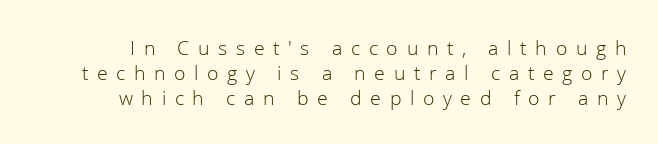
{"italic": "no", "bold": "no", "underline": "no", "line_spacing_ratio": 1.18, "letter_spacing": "wide", "letter_spacing_em": 0.41, "glyph_px": 21}
